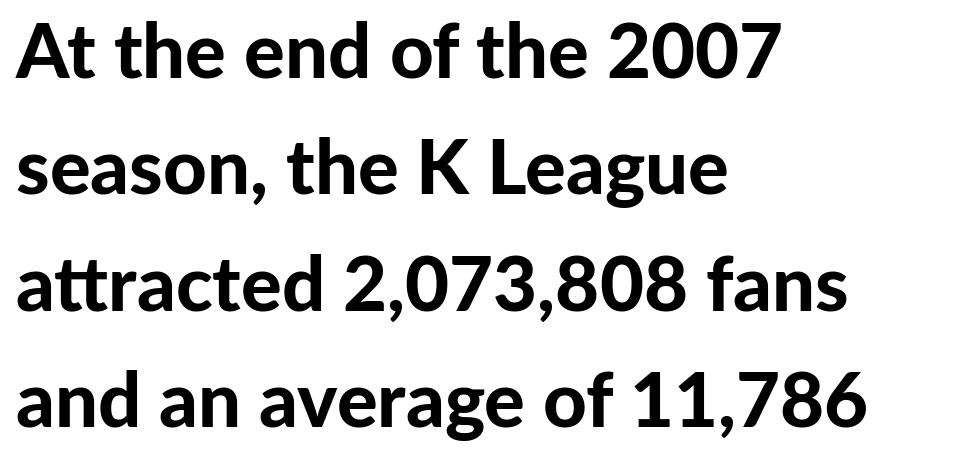
Q: Is the text bold? A: Yes.
Q: Is the text italic (slanted)? A: No, it is upright.
Q: Is the typeface a serif or a sans-serif typeface? A: Sans-serif.
Q: Is the text underlined? A: No.
Q: How is the paragraph aligned? A: Left-aligned.
Q: Is the spacing between letters normal or unusually wide? A: Normal.
Q: Is the spacing between lines tight, normal or loose? A: Normal.
Q: Width (condensed, normal, or wide)? A: Normal.
Q: Stroke contrast? A: Low.
Q: x-height? A: Medium.
Q: Monospaced? A: No.
